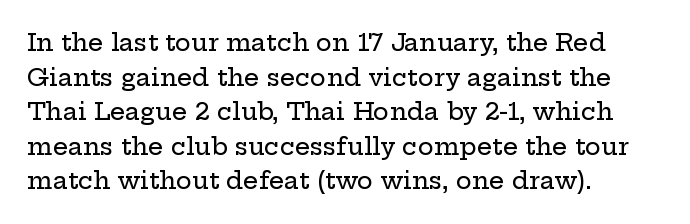
The image shows 24 px text type, upright; set left-aligned, normal line spacing (1.44x), normal letter spacing, not underlined.
